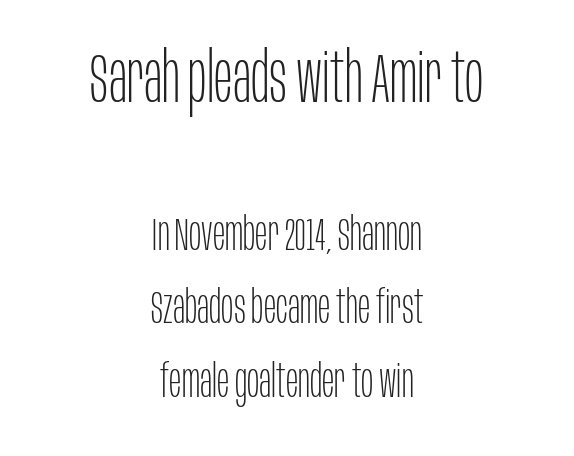
Observe the ordinary spacing: letters are neighbours, not strangers. This is roman type, the default non-slanted kind. Looks like regular typesetting: each glyph gets only the width it needs. Short and long lines alike share a common midpoint.
